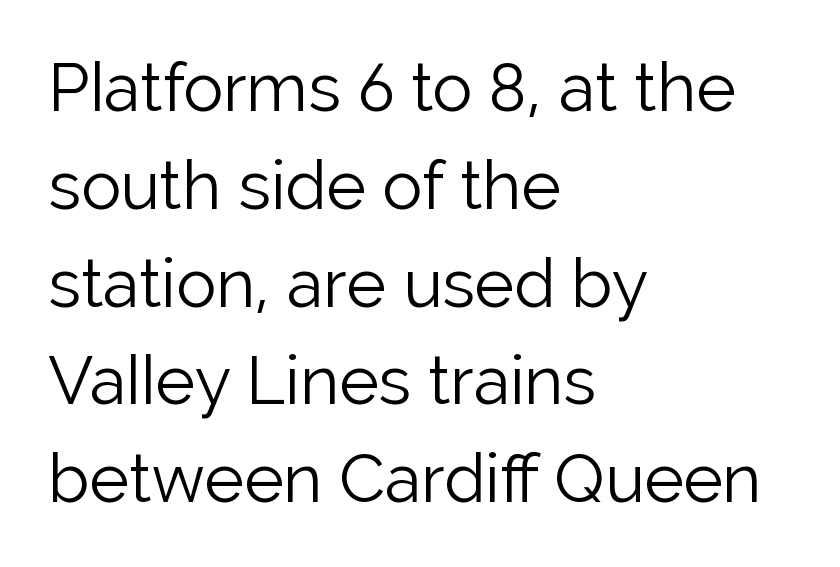
The typesetting does not lean heavy: it is not bold. You could not count columns in this text — the font is proportionally spaced. This rendering features lettering with no underline. The type sits square on the baseline with zero lean. Letter spacing: default. The rag falls on the right side of this text block.
